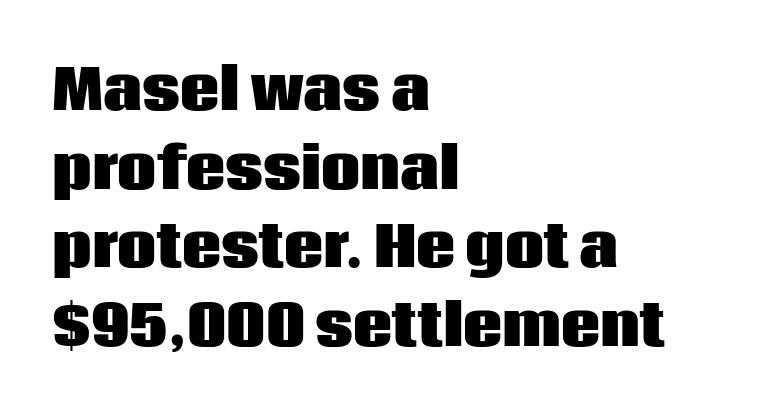
{"serif": "no", "italic": "no", "bold": "yes", "weight": "heavy", "width": "normal", "stroke_contrast": "low", "x_height": "large", "monospaced": "no", "underline": "no", "align": "left", "line_spacing": "normal", "line_spacing_ratio": 1.43, "letter_spacing": "normal", "letter_spacing_em": 0.0, "glyph_px": 55}
